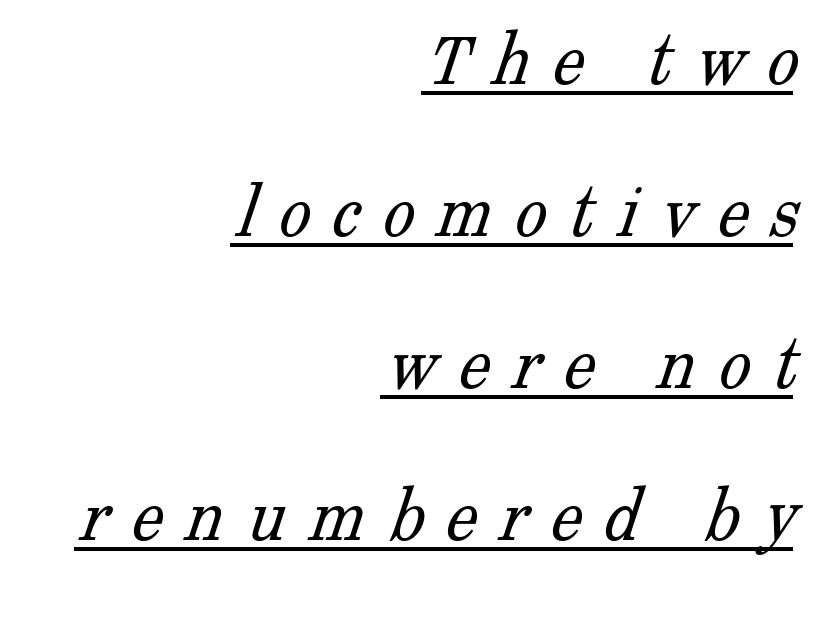
Varying glyph widths throughout — classic text-font behaviour. Stroke terminals: seriffed. Typeset ragged left — the right edge is the straight one. Is there much room between lines? Yes — plenty of vertical air separates them.
